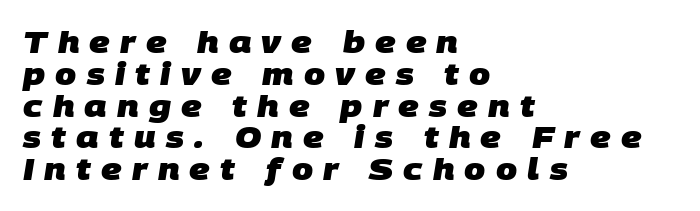
Q: Is the text bold? A: Yes.
Q: Is the typeface a serif or a sans-serif typeface? A: Sans-serif.
Q: Is the text underlined? A: No.
Q: How is the paragraph aligned? A: Left-aligned.
Q: Is the spacing between letters normal or unusually wide? A: Unusually wide.
Q: Is the spacing between lines tight, normal or loose? A: Tight.
Q: Width (condensed, normal, or wide)? A: Normal.
Q: Stroke contrast? A: Low.
Q: x-height? A: Large.
Q: Monospaced? A: No.
